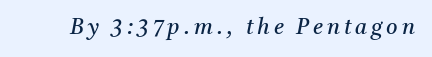
The image shows 22 px text type, italic (leaning right); set not underlined.
